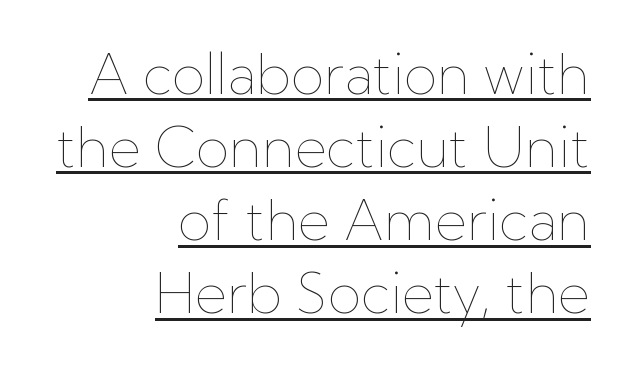
Horizontal bands of white between lines are of average thickness. The string is rendered with underlining switched on. Does the lettering tilt? It doesn't — this is upright. Which margin do the lines hug? The right one — the left edge is uneven. Each letter keeps its own natural width here, so spacing adapts to shape.
